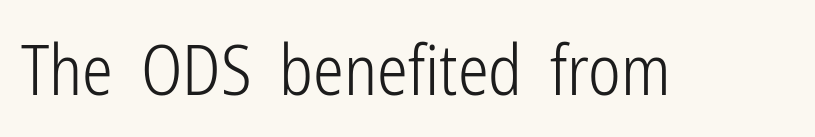
Stroke terminals: plain, sans-serif. There is no visible air inserted between adjacent glyphs. Italic? Not at all — the glyphs are vertical. Note the varied advance widths — an 'i' is clearly narrower than an 'm'.
